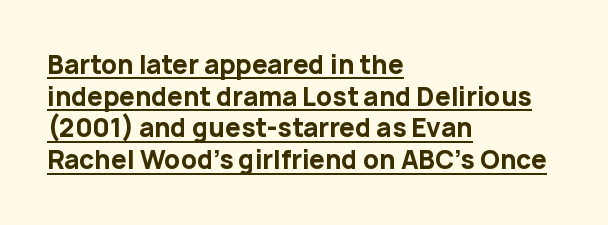
The rag falls on the right side of this text block. Vertical spacing — default. You can see a thin bar hugging the bottom of the glyphs. Emphasis by weight is at full strength: bold. These lines were composed using upright roman letters.
